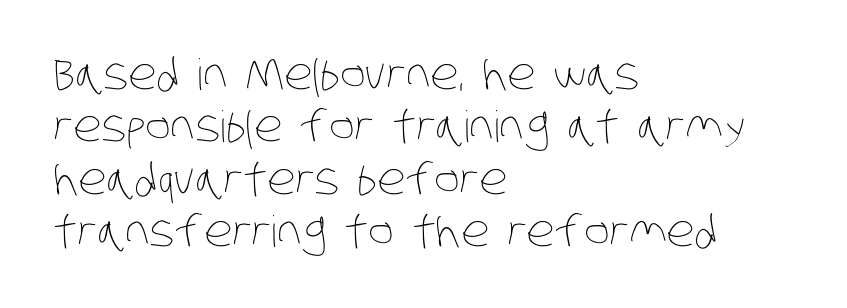
Is the letter spacing exaggerated? No — it looks like the ordinary default. The letters advance in unequal steps, a hallmark of proportional type. Horizontal alignment here is leftward, the default for most running prose. Just letters on the line, the space beneath them empty. No heavy texture on the line: the type isn't bold.
